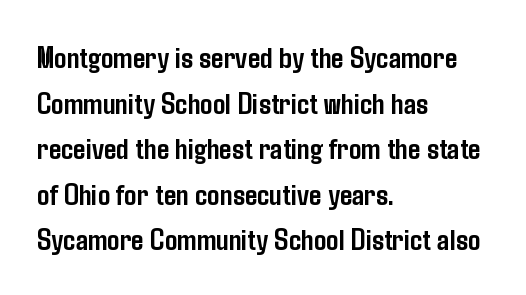
Q: Is the text bold? A: Yes.
Q: Is the text italic (slanted)? A: No, it is upright.
Q: Is the typeface a serif or a sans-serif typeface? A: Sans-serif.
Q: Is the text underlined? A: No.
Q: How is the paragraph aligned? A: Left-aligned.
Q: Is the spacing between letters normal or unusually wide? A: Normal.
Q: Is the spacing between lines tight, normal or loose? A: Normal.
Q: Width (condensed, normal, or wide)? A: Condensed.
Q: Stroke contrast? A: Low.
Q: x-height? A: Medium.
Q: Monospaced? A: No.
